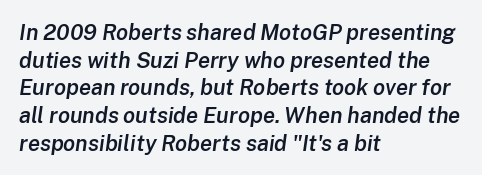
The image shows 22 px text type, italic (leaning right); set left-aligned, normal line spacing (1.26x), normal letter spacing, not underlined.
